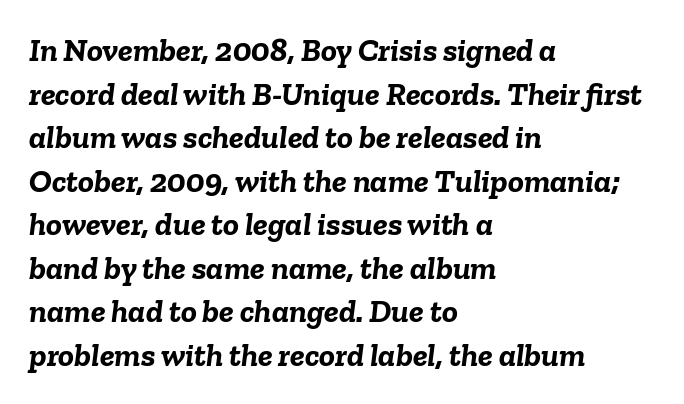
{"italic": "yes", "lean": "right", "slant_degrees": 6, "bold": "yes", "weight": "semibold", "width": "normal", "stroke_contrast": "low", "x_height": "medium", "monospaced": "no", "underline": "no", "align": "left", "line_spacing": "normal", "line_spacing_ratio": 1.32, "letter_spacing": "normal", "letter_spacing_em": 0.0, "glyph_px": 33}
